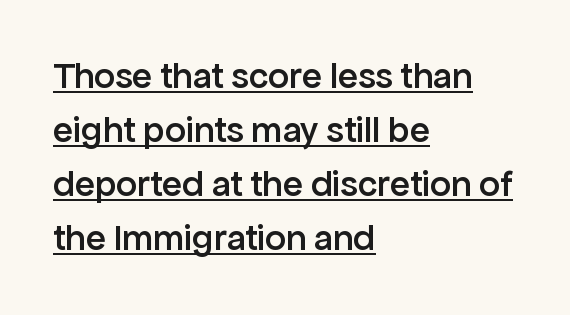
Q: Is the text bold? A: Semi-bold.
Q: Is the text italic (slanted)? A: No, it is upright.
Q: Is the typeface a serif or a sans-serif typeface? A: Sans-serif.
Q: Is the text underlined? A: Yes.
Q: How is the paragraph aligned? A: Left-aligned.
Q: Is the spacing between letters normal or unusually wide? A: Normal.
Q: Is the spacing between lines tight, normal or loose? A: Normal.
Q: Width (condensed, normal, or wide)? A: Normal.
Q: Stroke contrast? A: Low.
Q: x-height? A: Medium.
Q: Monospaced? A: No.
